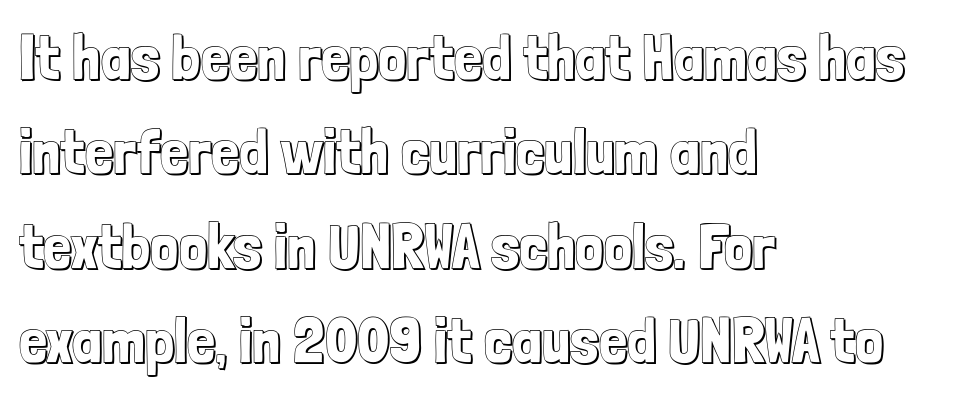
{"italic": "no", "width": "condensed", "x_height": "medium", "monospaced": "no", "underline": "no", "align": "left", "line_spacing": "normal", "line_spacing_ratio": 1.5, "letter_spacing": "normal", "letter_spacing_em": 0.0, "glyph_px": 63}
